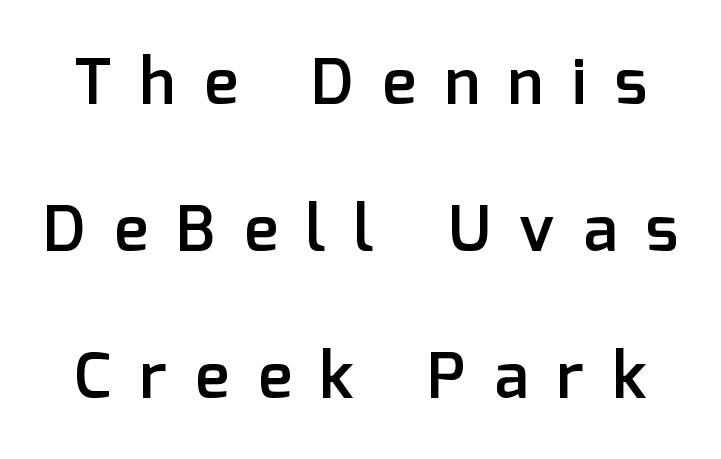
Q: Is the text bold? A: Semi-bold.
Q: Is the text italic (slanted)? A: No, it is upright.
Q: Is the typeface a serif or a sans-serif typeface? A: Sans-serif.
Q: Is the text underlined? A: No.
Q: Is the spacing between letters normal or unusually wide? A: Unusually wide.
Q: Is the spacing between lines tight, normal or loose? A: Loose.
Q: Width (condensed, normal, or wide)? A: Normal.
Q: Stroke contrast? A: Low.
Q: x-height? A: Medium.
Q: Monospaced? A: No.
